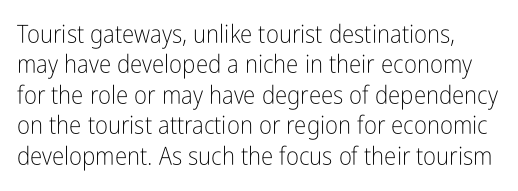
The image shows 25 px text type, upright; set line spacing 1.22x, normal letter spacing, not underlined.
